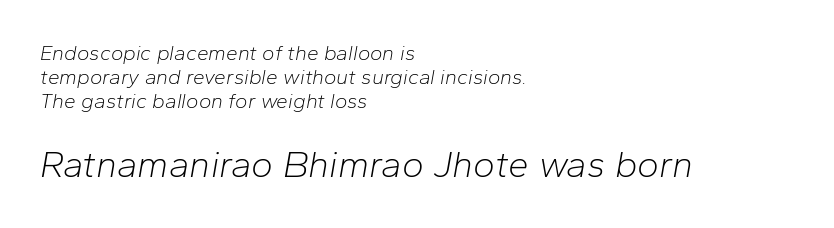
The image shows 37 px light type, italic (leaning right); set left-aligned, tight line spacing (1.14x), normal letter spacing, not underlined; the second (bottom) block is 1.76x larger; low stroke contrast and a medium x-height.
